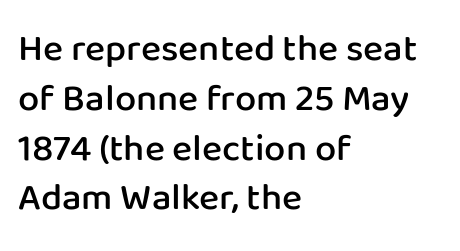
Do the letters lean? They stand straight. Moderately thickened strokes mark this as semibold type. This is sans-serif lettering, the kind often seen on screens and signage. The paragraph shown leans on its left margin. Here the designer chose a conventional face with non-uniform glyph widths. This block has exactly the height ordinary leading produces.
